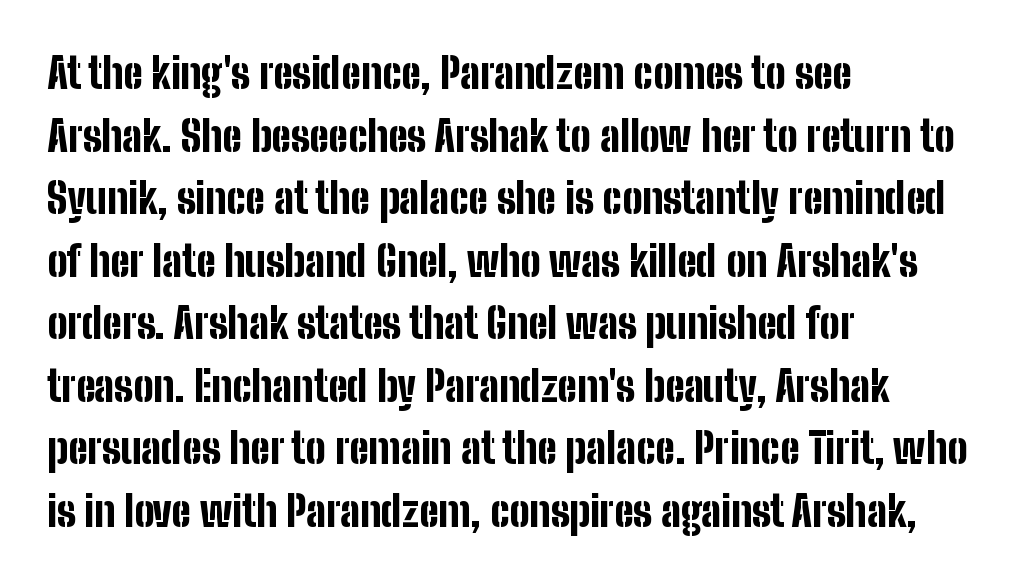
The font family rendered here belongs to the sans-serif group. The passage shown has conventional tracking throughout. The paragraph has a hard left edge and a soft right edge. This rendering features lettering with no underline.
